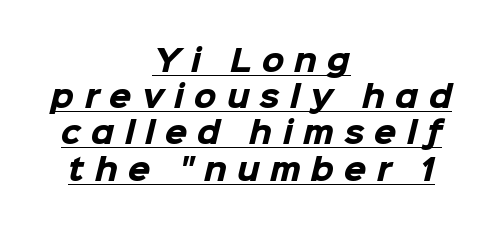
The image shows 29 px heavy sans-serif type; set centered, normal line spacing (1.25x), unusually wide letter spacing (+0.35 em), underlined; low stroke contrast and a medium x-height.
